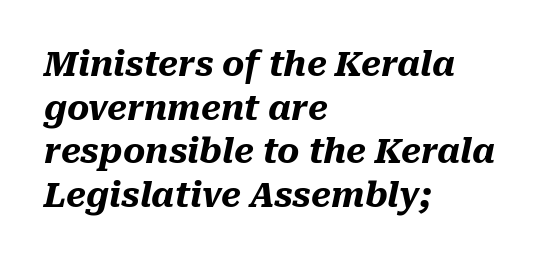
The image shows 34 px heavy type, italic (leaning right); set left-aligned, normal line spacing (1.28x), normal letter spacing, not underlined; medium stroke contrast and a medium x-height.
